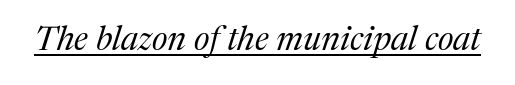
Note: serifs present on the glyphs. The axis of the letterforms is tilted away from vertical. The rendering uses natural spacing where letterforms have individual widths. Emphasis is given by a line drawn under the lettering.
